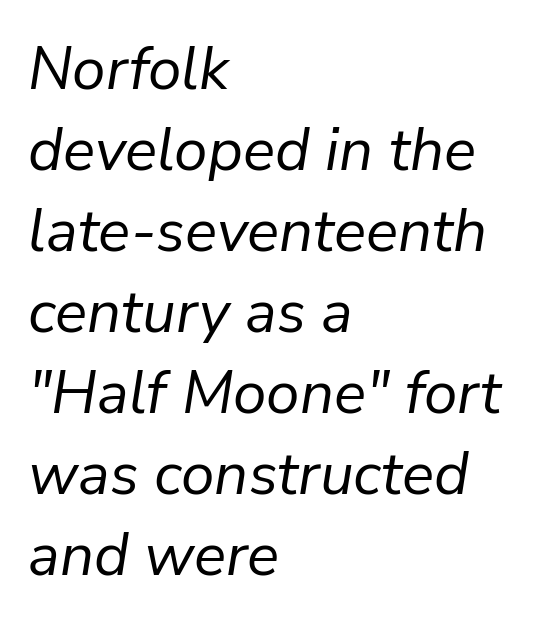
There is no visible air inserted between adjacent glyphs. Horizontal bands of white between lines are of average thickness. The rendering applies a slant to the glyphs. A typesetter would call this proportional, since set widths differ per character. The space directly below the letters is spotless.
